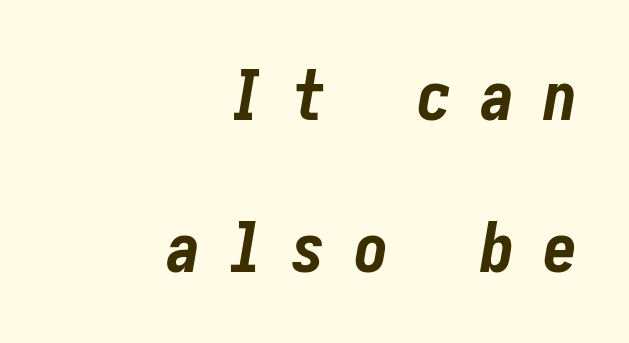
{"italic": "yes", "lean": "right", "slant_degrees": 10, "bold": "yes", "weight": "bold", "width": "condensed", "stroke_contrast": "low", "x_height": "medium", "underline": "no", "align": "right", "line_spacing": "loose", "line_spacing_ratio": 2.2, "letter_spacing": "wide", "letter_spacing_em": 0.41, "glyph_px": 69}
